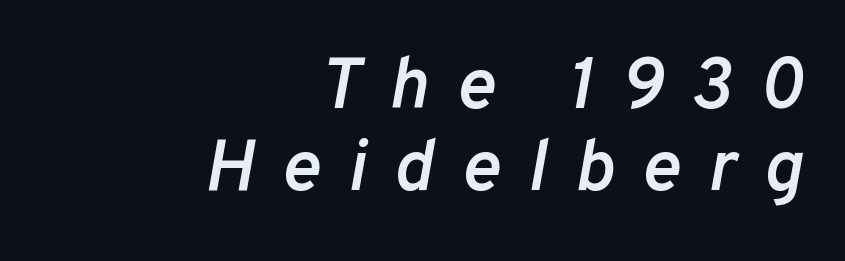
Varying glyph widths throughout — classic text-font behaviour. There is plenty of visible air inserted between adjacent glyphs. Every row of glyphs terminates at an identical x-position on the right. Underline: absent. Quick note: italic. The typesetting leans somewhat heavy: a semibold.
